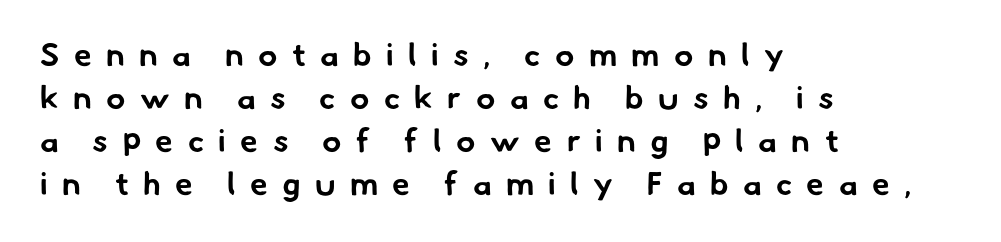
{"serif": "no", "bold": "yes", "weight": "bold", "width": "normal", "stroke_contrast": "low", "x_height": "small", "monospaced": "no", "underline": "no", "align": "left", "line_spacing": "normal", "line_spacing_ratio": 1.34, "letter_spacing": "wide", "letter_spacing_em": 0.45, "glyph_px": 32}
